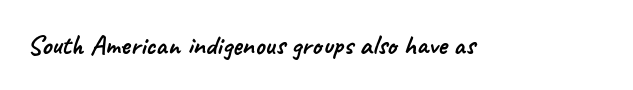
Q: Is the typeface a serif or a sans-serif typeface? A: Sans-serif.
Q: Is the text underlined? A: No.
Q: Is the spacing between letters normal or unusually wide? A: Normal.
Q: Width (condensed, normal, or wide)? A: Normal.
Q: Stroke contrast? A: Low.
Q: x-height? A: Small.
Q: Monospaced? A: No.
